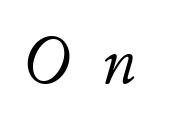
Unmarked baselines from the first word to the last. Does the lettering tilt? It does — this is italic. Letters have the restrained weight of plain body copy at most. Do the characters align in a grid? No, the font is proportional. There is plenty of visible air inserted between adjacent glyphs.
